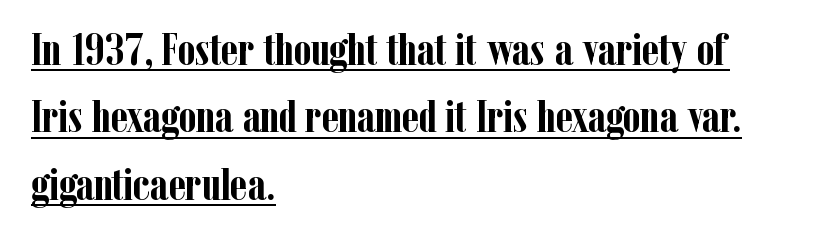
{"serif": "yes", "italic": "no", "bold": "yes", "weight": "semibold", "width": "condensed", "stroke_contrast": "low", "x_height": "medium", "monospaced": "no", "underline": "yes", "align": "left", "line_spacing": "normal", "line_spacing_ratio": 1.5, "letter_spacing": "normal", "letter_spacing_em": 0.0, "glyph_px": 45}
